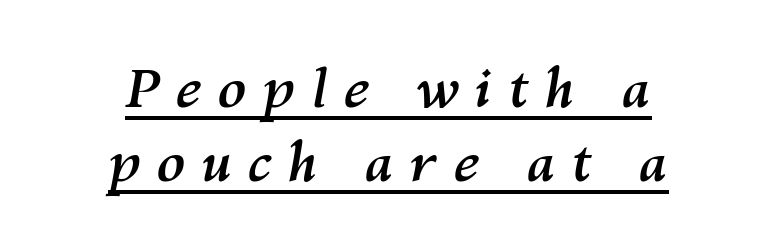
{"italic": "yes", "lean": "right", "slant_degrees": 10, "bold": "yes", "weight": "semibold", "width": "normal", "stroke_contrast": "medium", "x_height": "medium", "monospaced": "no", "underline": "yes", "align": "center", "line_spacing": "normal", "line_spacing_ratio": 1.39, "letter_spacing": "wide", "letter_spacing_em": 0.29, "glyph_px": 53}
